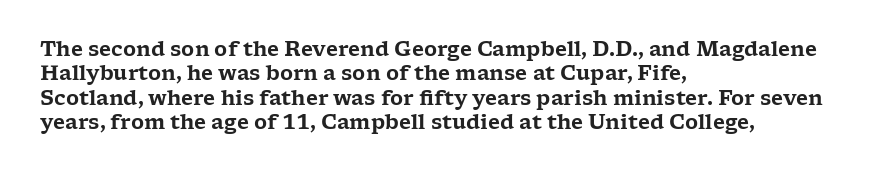
The image shows 20 px text type, upright; set left-aligned, line spacing 1.22x, normal letter spacing, not underlined.
